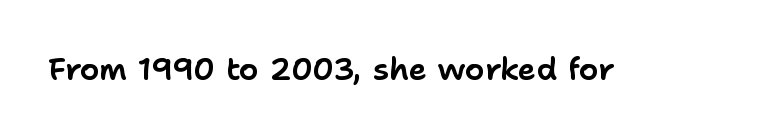
The image shows 31 px sans-serif type, upright; set normal letter spacing, not underlined; low stroke contrast and a medium x-height.
